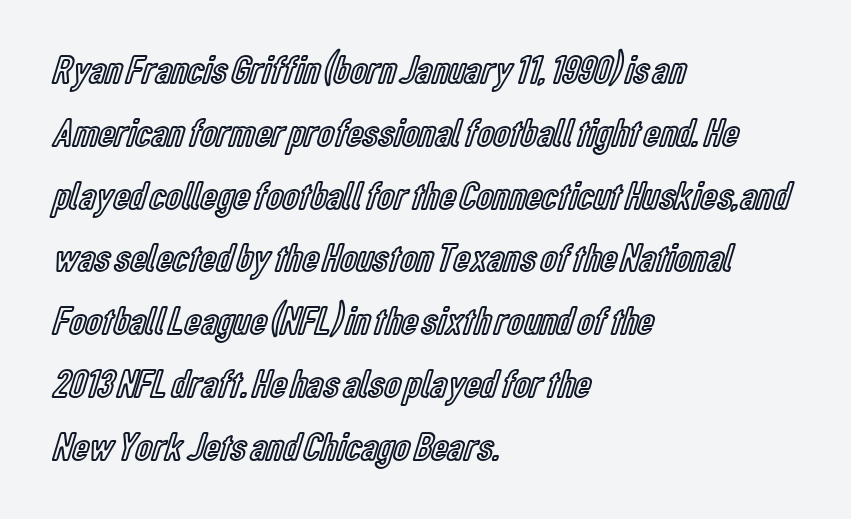
The image shows 40 px condensed type; set left-aligned, normal line spacing (1.57x), normal letter spacing, not underlined; a medium x-height.
